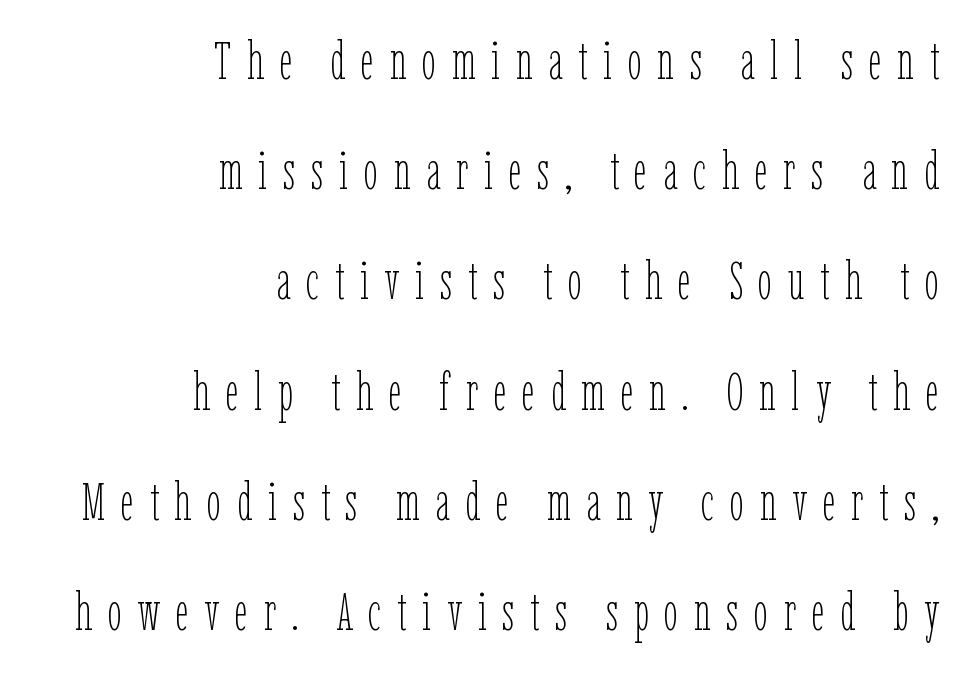
Is this a fixed-width face? No — the glyphs have proportional, varying widths. Each stroke keeps to a modest, everyday thickness or less. The rendering uses a large line-height, opening up the rows. The letters stand straight up with perfectly vertical stems.
